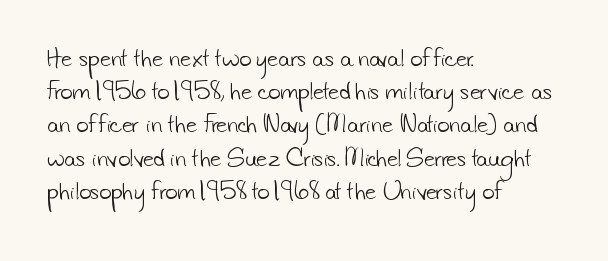
The image shows 21 px text type; set left-aligned, normal line spacing (1.58x), normal letter spacing, not underlined.
